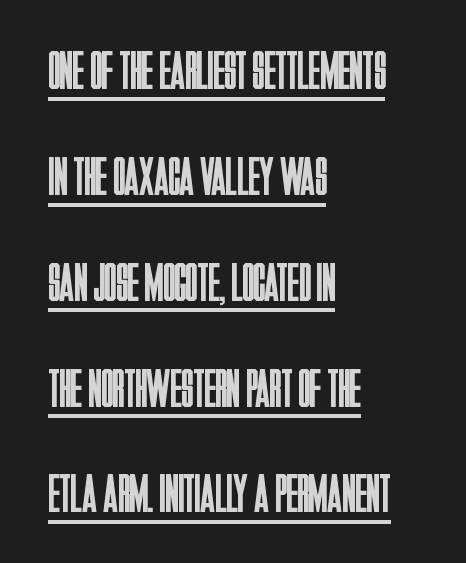
Q: Is the text bold? A: No.
Q: Is the text italic (slanted)? A: No, it is upright.
Q: Is the typeface a serif or a sans-serif typeface? A: Sans-serif.
Q: Is the text underlined? A: Yes.
Q: How is the paragraph aligned? A: Left-aligned.
Q: Is the spacing between letters normal or unusually wide? A: Normal.
Q: Is the spacing between lines tight, normal or loose? A: Loose.
Q: Width (condensed, normal, or wide)? A: Condensed.
Q: Stroke contrast? A: Low.
Q: x-height? A: Large.
Q: Monospaced? A: No.
